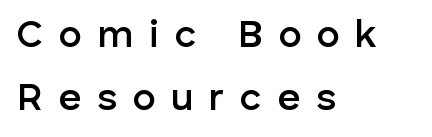
Q: Is the text bold? A: Semi-bold.
Q: Is the text italic (slanted)? A: No, it is upright.
Q: Is the typeface a serif or a sans-serif typeface? A: Sans-serif.
Q: Is the text underlined? A: No.
Q: How is the paragraph aligned? A: Left-aligned.
Q: Is the spacing between letters normal or unusually wide? A: Unusually wide.
Q: Is the spacing between lines tight, normal or loose? A: Normal.
Q: Width (condensed, normal, or wide)? A: Normal.
Q: Stroke contrast? A: Low.
Q: x-height? A: Medium.
Q: Monospaced? A: No.
